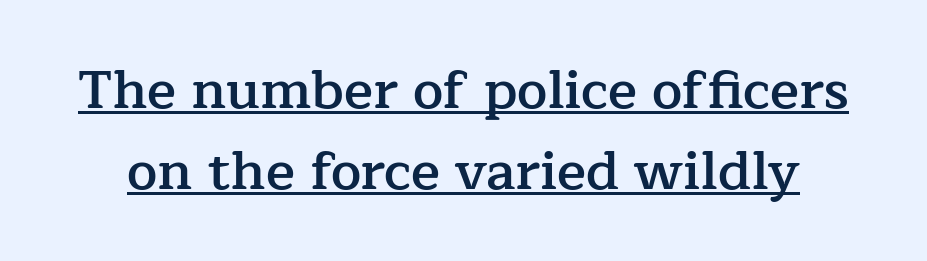
Q: Is the text bold? A: Semi-bold.
Q: Is the text italic (slanted)? A: No, it is upright.
Q: Is the typeface a serif or a sans-serif typeface? A: Serif.
Q: Is the text underlined? A: Yes.
Q: Is the spacing between letters normal or unusually wide? A: Normal.
Q: Is the spacing between lines tight, normal or loose? A: Normal.
Q: Width (condensed, normal, or wide)? A: Normal.
Q: Stroke contrast? A: Low.
Q: x-height? A: Medium.
Q: Monospaced? A: No.
